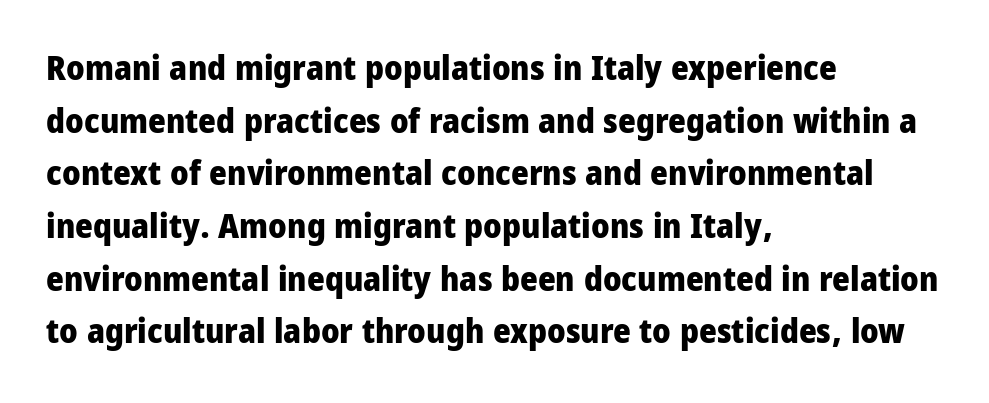
The image shows 34 px heavy, condensed sans-serif type, upright; set left-aligned, normal line spacing (1.55x), normal letter spacing, not underlined; low stroke contrast and a large x-height.
